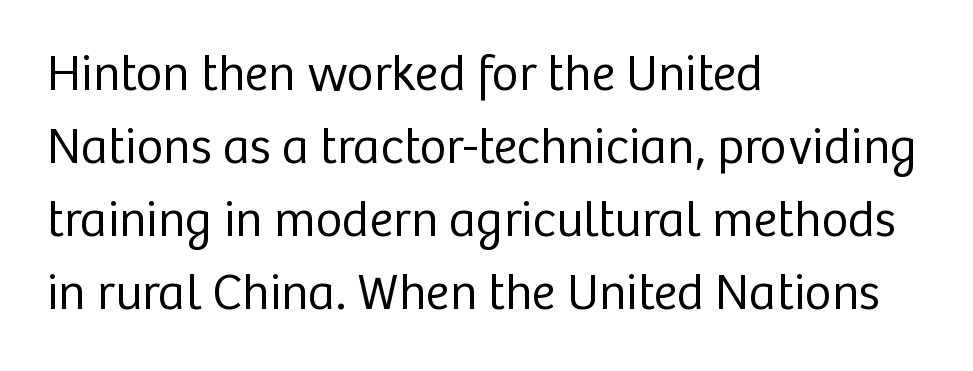
{"serif": "no", "italic": "no", "bold": "no", "weight": "regular", "width": "normal", "stroke_contrast": "low", "x_height": "medium", "monospaced": "no", "underline": "no", "align": "left", "line_spacing": "normal", "line_spacing_ratio": 1.43, "letter_spacing": "normal", "letter_spacing_em": 0.0, "glyph_px": 51}
